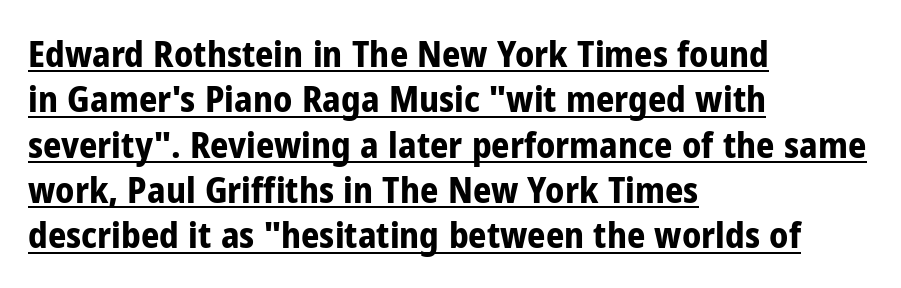
These lines stack with their left ends in a neat column. The strokes are fattened all the way to bold. Underlining? Definitely there. A typesetter would call this zero additional tracking. Looks like regular typesetting: each glyph gets only the width it needs.
